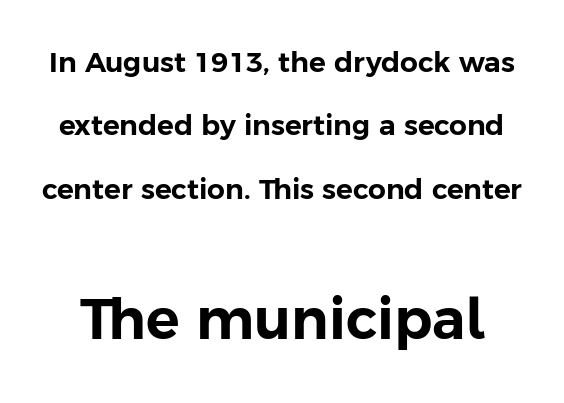
Q: Is the text italic (slanted)? A: No, it is upright.
Q: Is the typeface a serif or a sans-serif typeface? A: Sans-serif.
Q: Is the text underlined? A: No.
Q: Is the spacing between letters normal or unusually wide? A: Normal.
Q: Is the spacing between lines tight, normal or loose? A: Loose.
Q: Which block of text is set in a larger size, the first (top) or the second (bottom)? A: The second (bottom) one.
Q: Width (condensed, normal, or wide)? A: Normal.
Q: Stroke contrast? A: Low.
Q: x-height? A: Medium.
Q: Monospaced? A: No.
